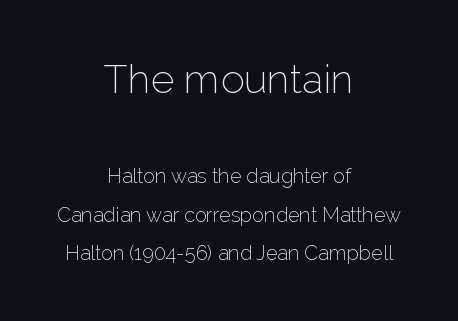
The image shows 40 px light sans-serif type, upright; set centered, loose line spacing (1.93x), normal letter spacing, not underlined; the first (top) block is 2.0x larger; low stroke contrast and a medium x-height.
